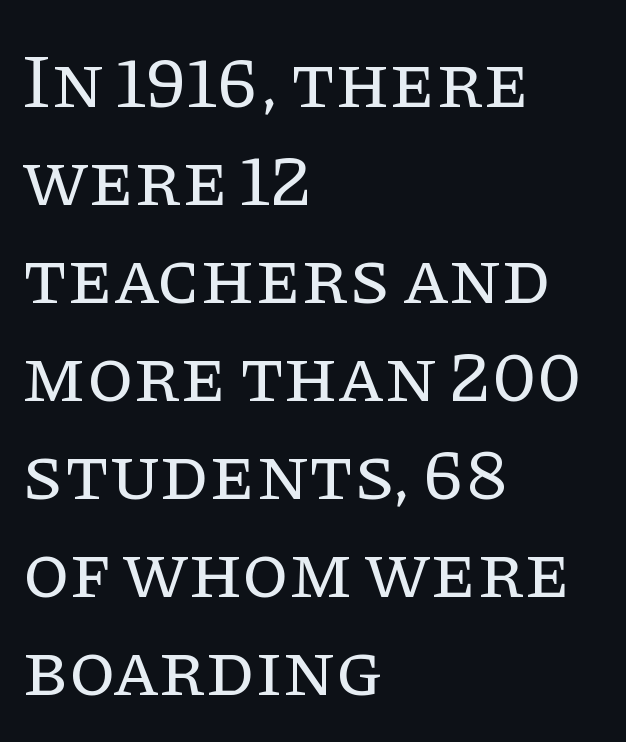
{"serif": "yes", "italic": "no", "bold": "no", "weight": "regular", "width": "normal", "stroke_contrast": "low", "x_height": "large", "monospaced": "no", "underline": "no", "align": "left", "line_spacing": "normal", "line_spacing_ratio": 1.29, "letter_spacing": "normal", "letter_spacing_em": 0.0, "glyph_px": 76}
